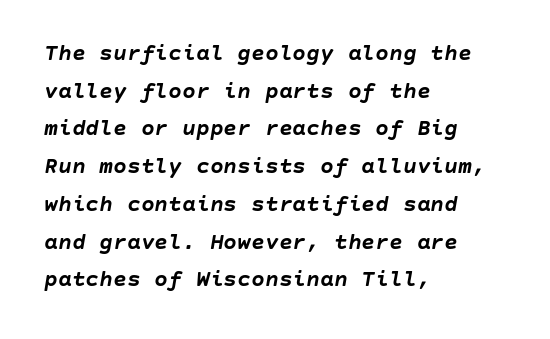
Does the leading feel generous? No, just average. Tall strokes in this sample are angled rather than plumb. Strong, thick strokes mark this as bold type. The foot of each line stays bare and open.
